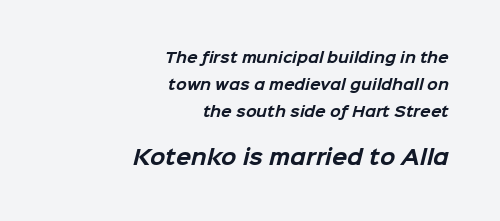
Descender tails drop into unmarked territory. You could call the tracking neutral — neither tight nor loose. If you squint, the bottom block still reads clearly — it's the larger of the two. The glyphs have the mass of a bold cut. The block of text is sparse from top to bottom, with ample space between rows.
